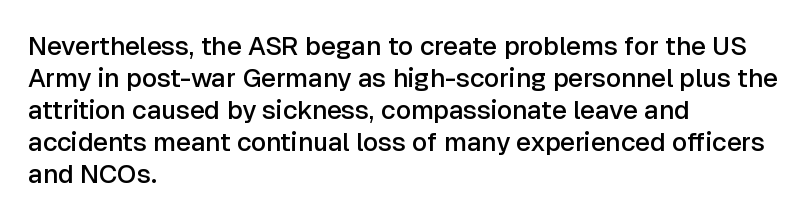
Q: Is the text bold? A: Semi-bold.
Q: Is the text italic (slanted)? A: No, it is upright.
Q: Is the text underlined? A: No.
Q: How is the paragraph aligned? A: Left-aligned.
Q: Is the spacing between letters normal or unusually wide? A: Normal.
